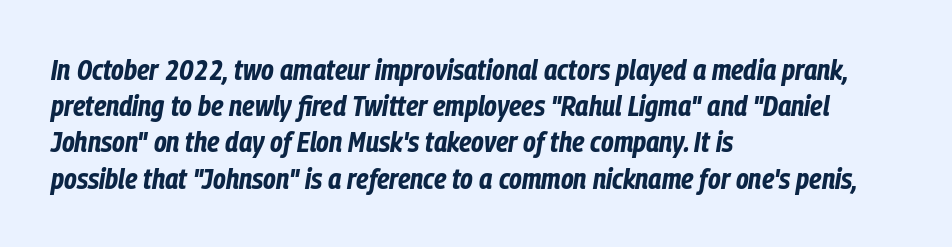
Reading down the column, the eye jumps a familiar distance to each next line. The passage shown is typed in a proportional face where columns would drift. Line starts are locked; line ends wander. A typesetter would mark this as italic. Plain, unruled lines of type.
